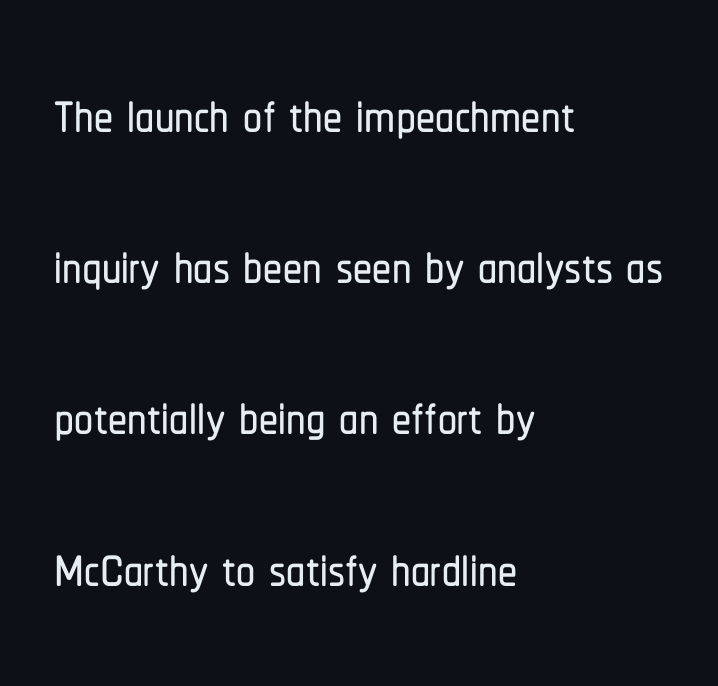
This sample is left-justified, so line endings fall wherever the words run out. Observe the ordinary spacing: letters are neighbours, not strangers. This rendering features lettering with no underline. Designer's note — italics off, roman on. Check where the strokes stop: nothing finishes them off — pure sans. Proportional: the letters do not fall into vertical columns.
